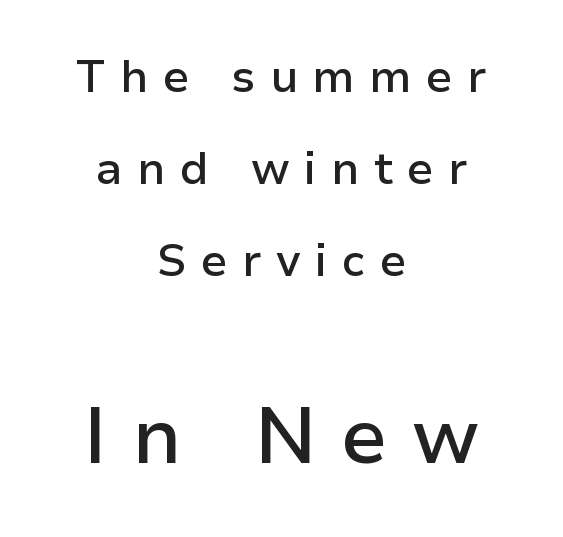
In terms of letterspacing, this is a distinctly airy, spread setting. As a designer I'd log this as weight 600, semibold. Quick note: not italic, upright. One-word summary of the alignment: center. The emphasis by scale lands on block number two, below.
